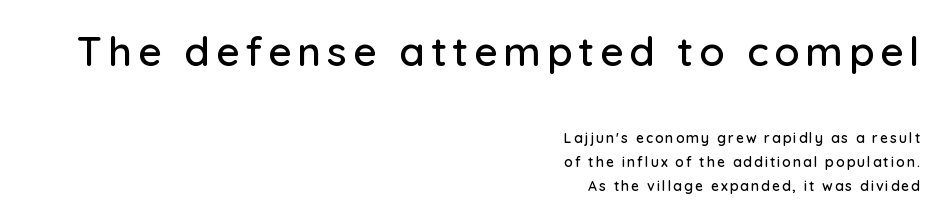
The image shows 41 px sans-serif type, upright; set right-aligned, line spacing 1.73x, not underlined; the first (top) block is 2.93x larger; low stroke contrast and a medium x-height.
